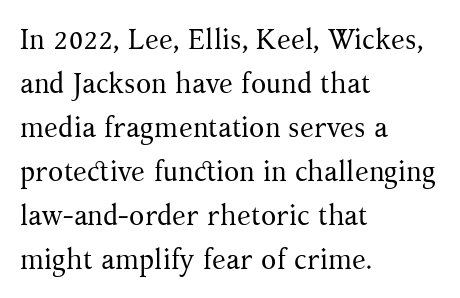
{"serif": "yes", "italic": "no", "bold": "no", "weight": "regular", "width": "normal", "stroke_contrast": "medium", "x_height": "medium", "monospaced": "no", "underline": "no", "align": "left", "line_spacing": "normal", "line_spacing_ratio": 1.57, "letter_spacing": "normal", "letter_spacing_em": 0.0, "glyph_px": 28}
